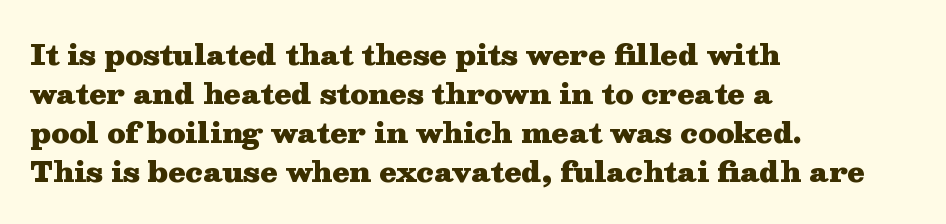
The area under the type is left untouched. Each letter keeps its own natural width here, so spacing adapts to shape. Look at the tracking — it's just the regular setting, nothing added. Each line starts at the same left margin while the right side varies.
